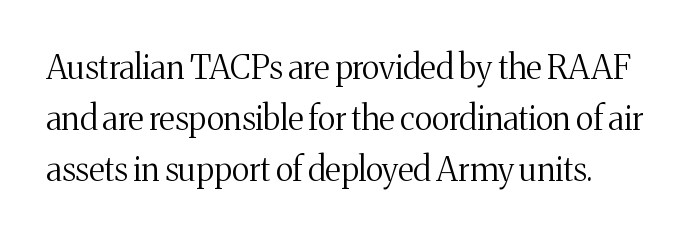
Q: Is the text bold? A: No.
Q: Is the text italic (slanted)? A: No, it is upright.
Q: Is the typeface a serif or a sans-serif typeface? A: Serif.
Q: Is the text underlined? A: No.
Q: Is the spacing between letters normal or unusually wide? A: Normal.
Q: Is the spacing between lines tight, normal or loose? A: Normal.
Q: Width (condensed, normal, or wide)? A: Normal.
Q: Stroke contrast? A: Medium.
Q: x-height? A: Medium.
Q: Monospaced? A: No.
